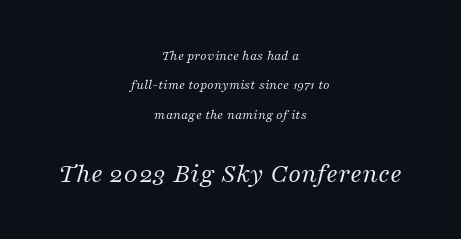
Q: Is the text bold? A: No.
Q: Is the text italic (slanted)? A: Yes, it leans right by about 16 degrees.
Q: Is the typeface a serif or a sans-serif typeface? A: Serif.
Q: Is the text underlined? A: No.
Q: How is the paragraph aligned? A: Centered.
Q: Is the spacing between letters normal or unusually wide? A: Normal.
Q: Is the spacing between lines tight, normal or loose? A: Loose.
Q: Which block of text is set in a larger size, the first (top) or the second (bottom)? A: The second (bottom) one.
Q: Width (condensed, normal, or wide)? A: Normal.
Q: Stroke contrast? A: Medium.
Q: x-height? A: Medium.
Q: Monospaced? A: No.
